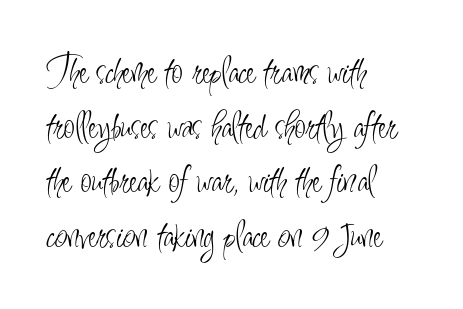
{"serif": "no", "bold": "no", "weight": "light", "width": "condensed", "stroke_contrast": "low", "x_height": "small", "monospaced": "no", "underline": "no", "align": "left", "line_spacing": "normal", "line_spacing_ratio": 1.33, "letter_spacing": "normal", "letter_spacing_em": 0.0, "glyph_px": 41}
